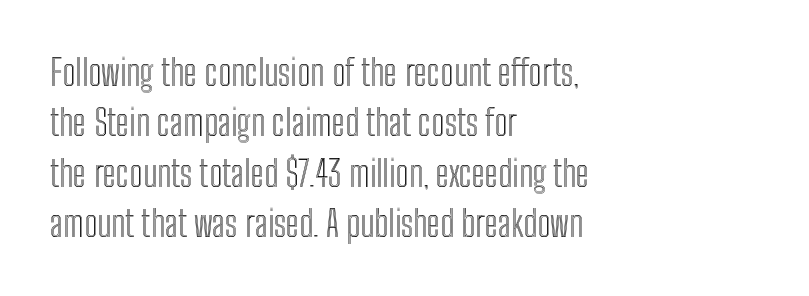
In terms of letterspacing, this is plain default setting. The typography opts for an upright posture over an oblique one. The face used here is proportionally spaced, like ordinary book or web type. One glance says typical: line gaps are just what's usual. Leftover space on each line is placed entirely after the last word.
